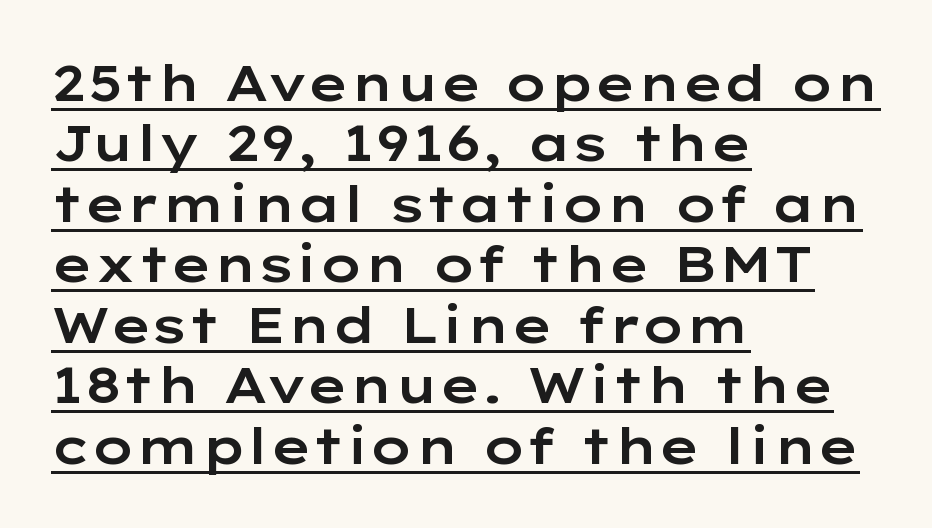
You can tell from the bare stems that sans-serif type was used. The lettering stays uniformly vertical, giving the passage a roman look. Caption: lettering with a line underneath. In terms of letterspacing, this is plain default setting.
